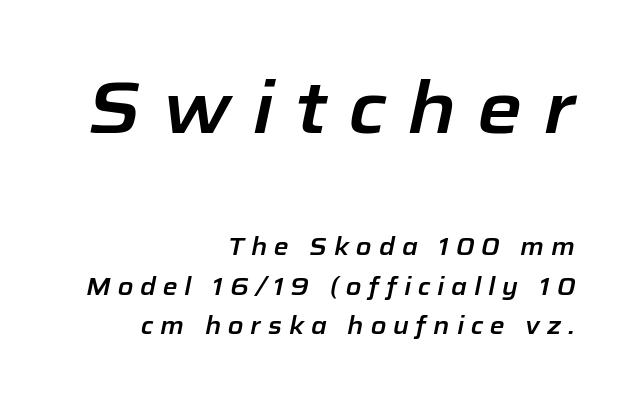
Q: Is the text italic (slanted)? A: Yes, it leans right by about 12 degrees.
Q: Is the text underlined? A: No.
Q: How is the paragraph aligned? A: Right-aligned.
Q: Is the spacing between letters normal or unusually wide? A: Unusually wide.
Q: Is the spacing between lines tight, normal or loose? A: Normal.
Q: Which block of text is set in a larger size, the first (top) or the second (bottom)? A: The first (top) one.
Q: Width (condensed, normal, or wide)? A: Normal.
Q: Stroke contrast? A: Low.
Q: x-height? A: Medium.
Q: Monospaced? A: No.
